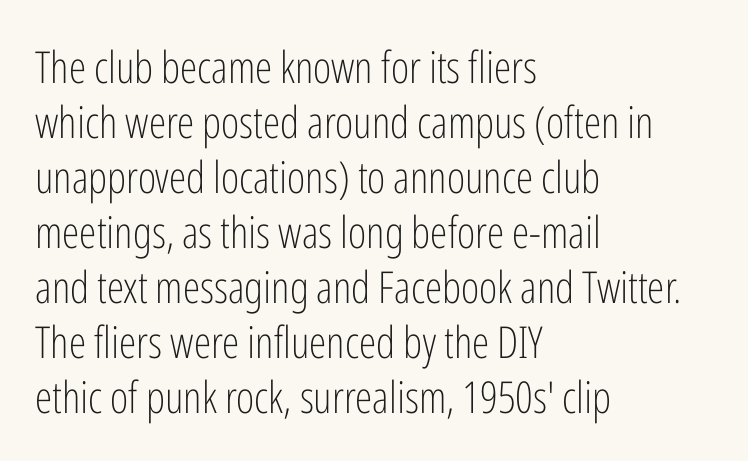
Q: Is the text bold? A: No.
Q: Is the text italic (slanted)? A: No, it is upright.
Q: Is the typeface a serif or a sans-serif typeface? A: Sans-serif.
Q: Is the text underlined? A: No.
Q: How is the paragraph aligned? A: Left-aligned.
Q: Is the spacing between letters normal or unusually wide? A: Normal.
Q: Is the spacing between lines tight, normal or loose? A: Normal.
Q: Width (condensed, normal, or wide)? A: Condensed.
Q: Stroke contrast? A: Low.
Q: x-height? A: Medium.
Q: Monospaced? A: No.
